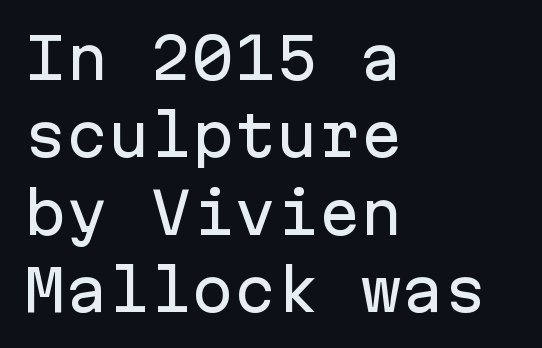
The image shows 56 px sans-serif type, upright, monospaced; set left-aligned, normal line spacing (1.38x), normal letter spacing, not underlined; low stroke contrast and a medium x-height.
